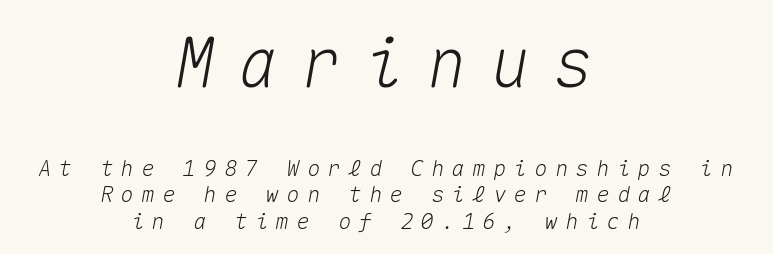
A typesetter would call this monospace, since all characters share one set width. The setting favours the middle, as headings and verse often do. Characters are canted at an angle relative to the baseline's perpendicular. If you squint, the top block still reads clearly — it's the larger of the two.
